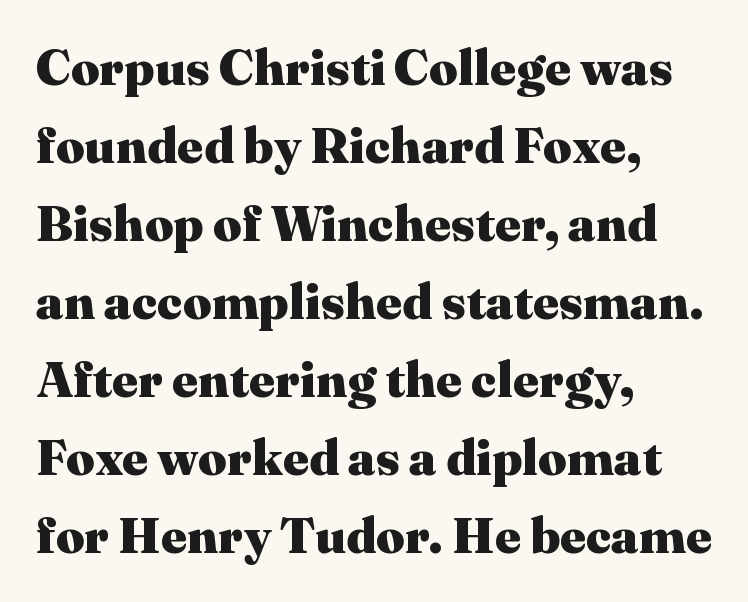
Q: Is the text bold? A: Yes.
Q: Is the text italic (slanted)? A: No, it is upright.
Q: Is the typeface a serif or a sans-serif typeface? A: Serif.
Q: Is the text underlined? A: No.
Q: How is the paragraph aligned? A: Left-aligned.
Q: Is the spacing between letters normal or unusually wide? A: Normal.
Q: Is the spacing between lines tight, normal or loose? A: Normal.
Q: Width (condensed, normal, or wide)? A: Normal.
Q: Stroke contrast? A: Medium.
Q: x-height? A: Medium.
Q: Monospaced? A: No.
